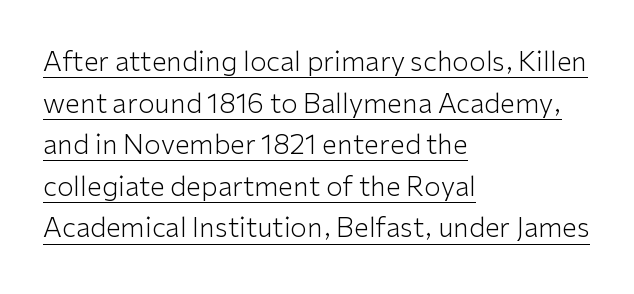
Q: Is the text bold? A: No.
Q: Is the text italic (slanted)? A: No, it is upright.
Q: Is the text underlined? A: Yes.
Q: How is the paragraph aligned? A: Left-aligned.
Q: Is the spacing between letters normal or unusually wide? A: Normal.
Q: Is the spacing between lines tight, normal or loose? A: Normal.
